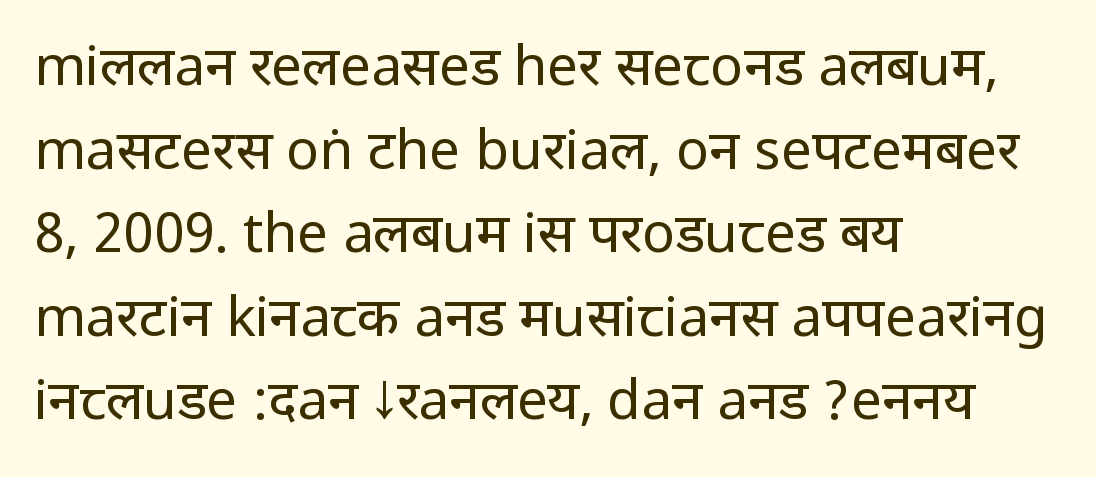
The image shows 55 px regular-weight, condensed sans-serif type, upright; set left-aligned, normal line spacing (1.52x), normal letter spacing, not underlined; low stroke contrast.
